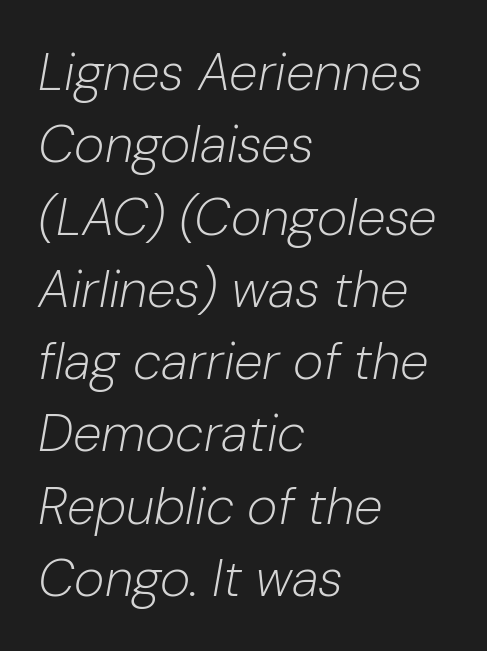
The compositor pushed each line to the left boundary. These lines are rendered in a variable-pitch font. Just letters on the line, the space beneath them empty. Regarding leading, the lines here are spaced in the standard way.
